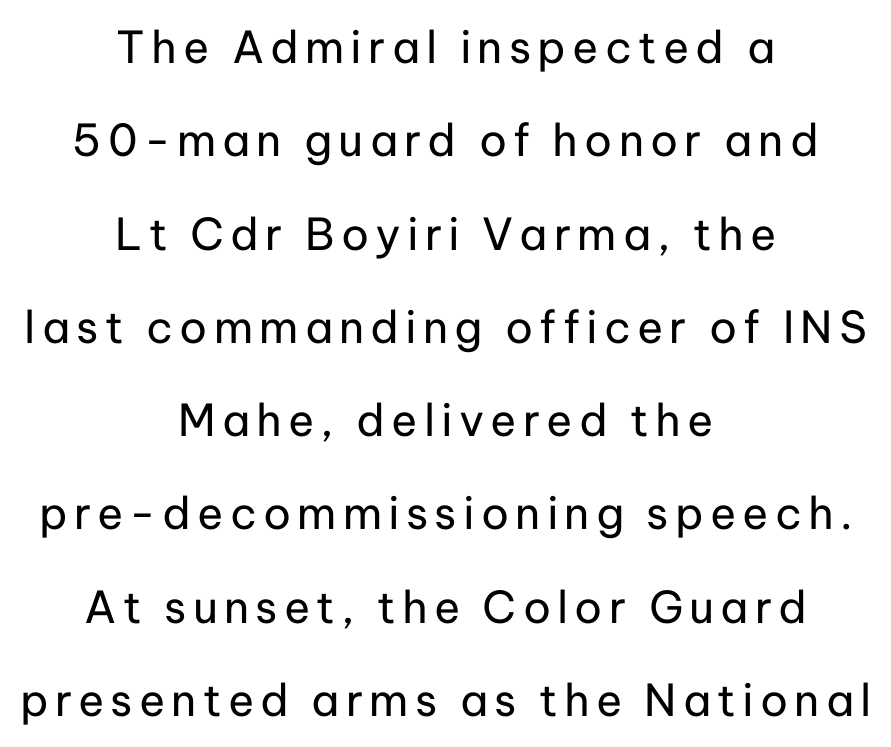
Glance below the letters and you will spot only blank space. Type style note: lacks serifs. This rendering uses center alignment, leaving both contours irregular but symmetric. The face used here is proportionally spaced, like ordinary book or web type. Is this a heavy cut? Hardly; it is regular or lighter. This block would shrink considerably if given ordinary leading; it's expanded now.
